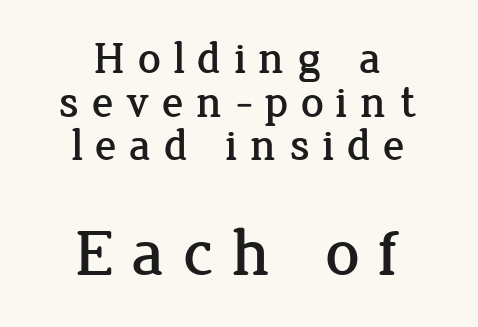
{"serif": "yes", "italic": "no", "width": "normal", "stroke_contrast": "low", "x_height": "medium", "monospaced": "no", "underline": "no", "align": "center", "line_spacing": "tight", "line_spacing_ratio": 0.97, "letter_spacing": "wide", "letter_spacing_em": 0.27, "larger_block": "second", "size_ratio": 1.49, "glyph_px": 67}
